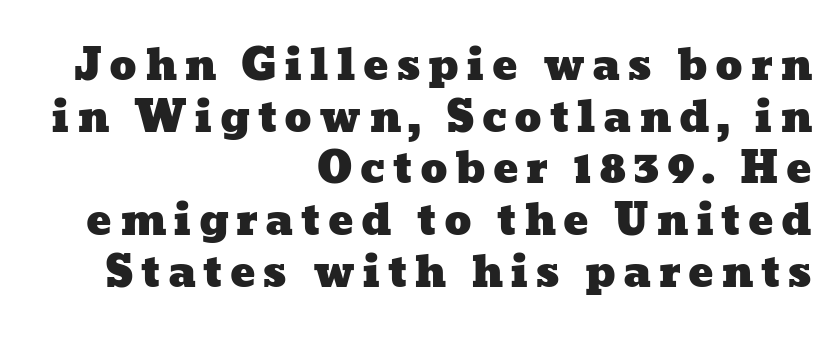
Q: Is the text underlined? A: No.
Q: How is the paragraph aligned? A: Right-aligned.
Q: Width (condensed, normal, or wide)? A: Wide.
Q: Stroke contrast? A: Low.
Q: x-height? A: Medium.
Q: Monospaced? A: No.
